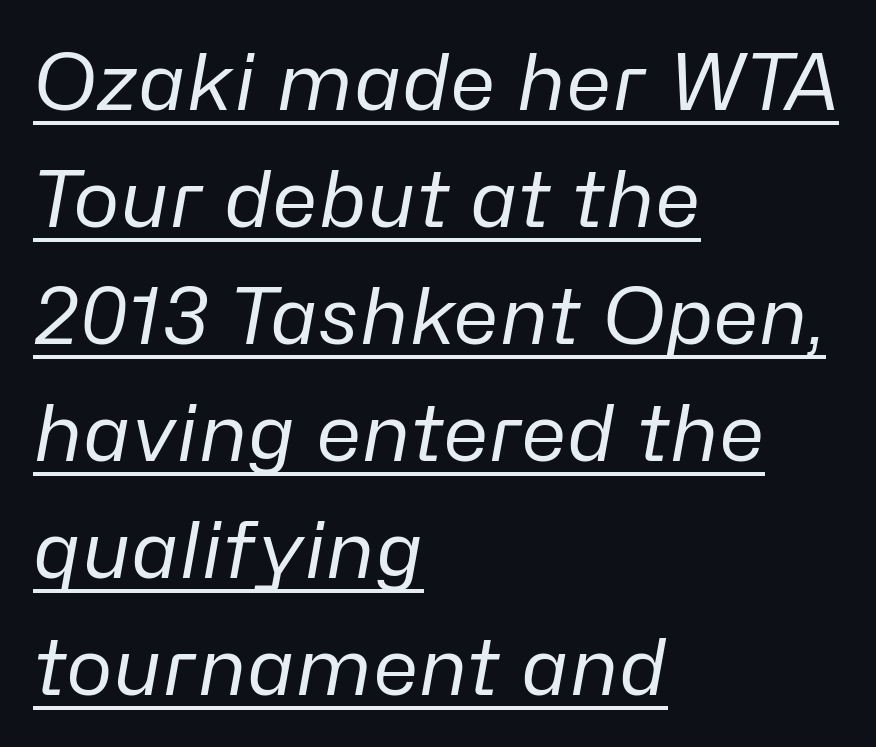
{"italic": "yes", "lean": "right", "slant_degrees": 10, "bold": "no", "weight": "regular", "width": "normal", "stroke_contrast": "low", "x_height": "medium", "monospaced": "no", "underline": "yes", "align": "left", "line_spacing": "normal", "line_spacing_ratio": 1.48, "letter_spacing": "normal", "letter_spacing_em": 0.0, "glyph_px": 79}
